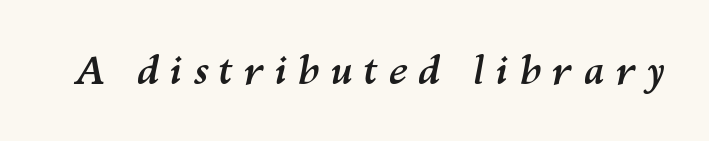
Weight check: bold — yes, fully. Would a proofreader flag this as italicized? Yes. This rendering widens character spacing well past its baseline value. The baseline area is clear. Character widths vary here, with narrow letters taking less room than wide ones.
